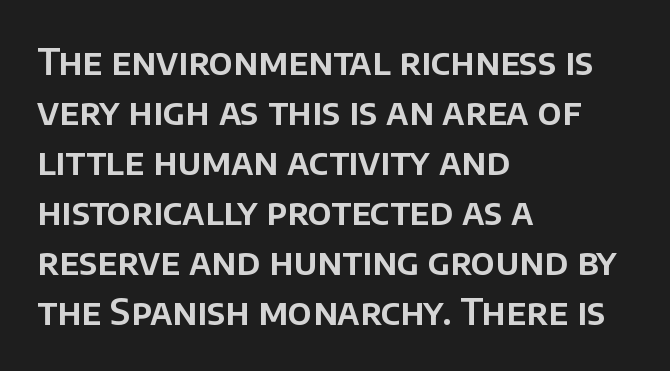
{"serif": "no", "italic": "no", "width": "normal", "stroke_contrast": "low", "x_height": "large", "monospaced": "no", "underline": "no", "align": "left", "line_spacing": "normal", "line_spacing_ratio": 1.39, "letter_spacing": "normal", "letter_spacing_em": 0.0, "glyph_px": 36}
